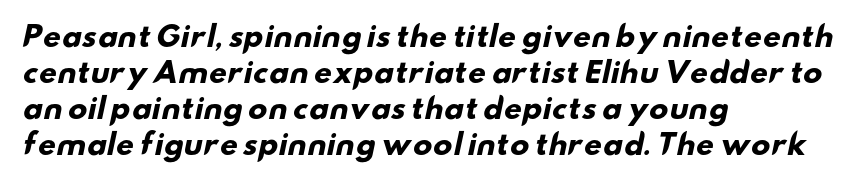
The image shows 28 px heavy, wide sans-serif type; set left-aligned, normal line spacing (1.28x), normal letter spacing, not underlined; low stroke contrast and a small x-height.
